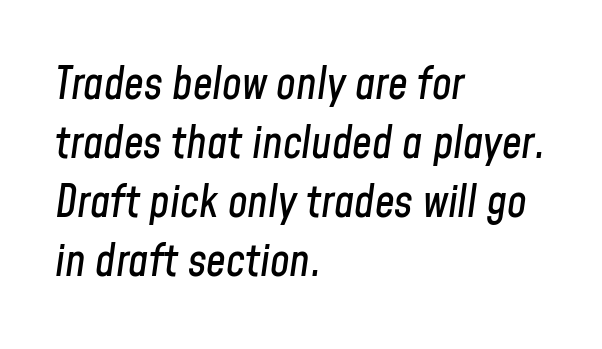
The image shows 44 px condensed type, italic (leaning right); set left-aligned, normal line spacing (1.34x), normal letter spacing, not underlined; low stroke contrast and a medium x-height.
